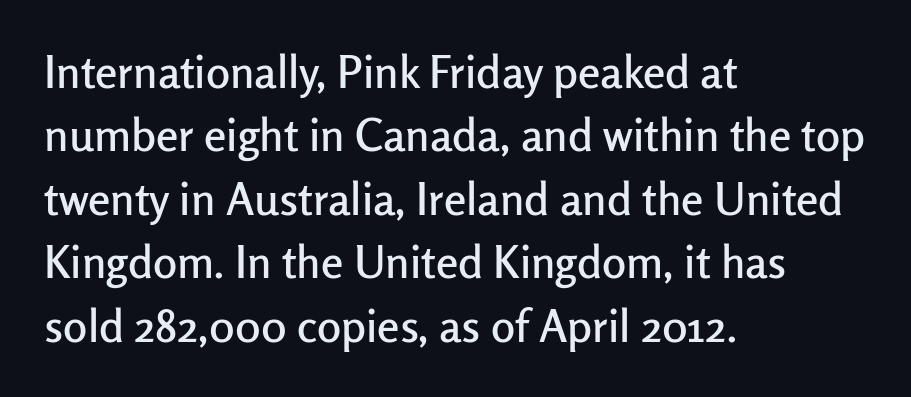
{"serif": "no", "italic": "no", "width": "normal", "stroke_contrast": "low", "x_height": "medium", "monospaced": "no", "underline": "no", "align": "left", "line_spacing": "normal", "line_spacing_ratio": 1.41, "letter_spacing": "normal", "letter_spacing_em": 0.0, "glyph_px": 45}
